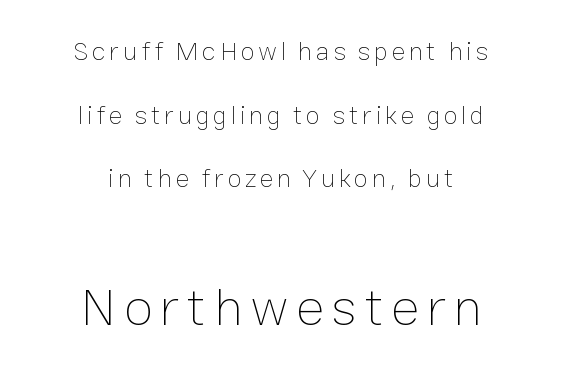
Q: Is the text bold? A: No.
Q: Is the text italic (slanted)? A: No, it is upright.
Q: Is the text underlined? A: No.
Q: How is the paragraph aligned? A: Centered.
Q: Is the spacing between lines tight, normal or loose? A: Loose.
Q: Which block of text is set in a larger size, the first (top) or the second (bottom)? A: The second (bottom) one.
Q: Width (condensed, normal, or wide)? A: Normal.
Q: Stroke contrast? A: Low.
Q: x-height? A: Medium.
Q: Monospaced? A: No.
